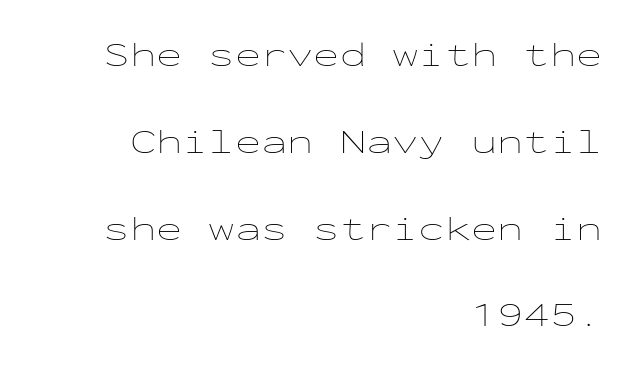
Q: Is the text bold? A: No.
Q: Is the text italic (slanted)? A: No, it is upright.
Q: Is the text underlined? A: No.
Q: How is the paragraph aligned? A: Right-aligned.
Q: Is the spacing between letters normal or unusually wide? A: Normal.
Q: Is the spacing between lines tight, normal or loose? A: Loose.
Q: Width (condensed, normal, or wide)? A: Wide.
Q: Stroke contrast? A: Low.
Q: x-height? A: Medium.
Q: Monospaced? A: Yes.
